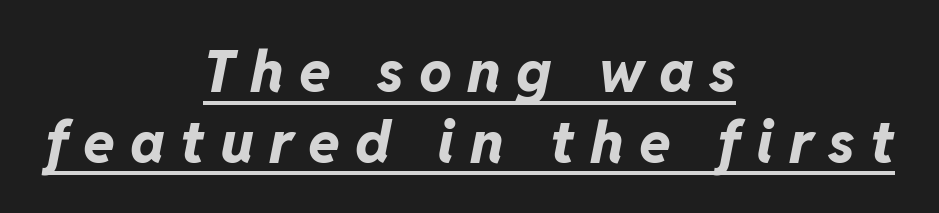
Q: Is the text bold? A: Yes.
Q: Is the text italic (slanted)? A: Yes, it leans right by about 11 degrees.
Q: Is the text underlined? A: Yes.
Q: How is the paragraph aligned? A: Centered.
Q: Is the spacing between letters normal or unusually wide? A: Unusually wide.
Q: Width (condensed, normal, or wide)? A: Normal.
Q: Stroke contrast? A: Low.
Q: x-height? A: Medium.
Q: Monospaced? A: No.
